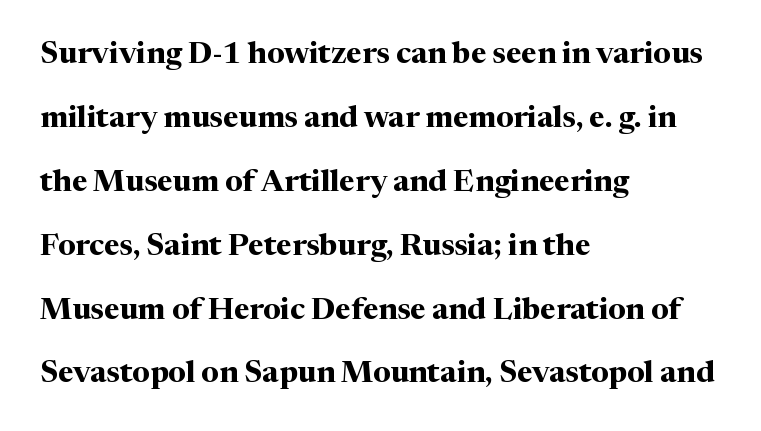
The image shows 30 px bold serif type, upright; set left-aligned, loose line spacing (2.13x), normal letter spacing, not underlined; medium stroke contrast and a medium x-height.
